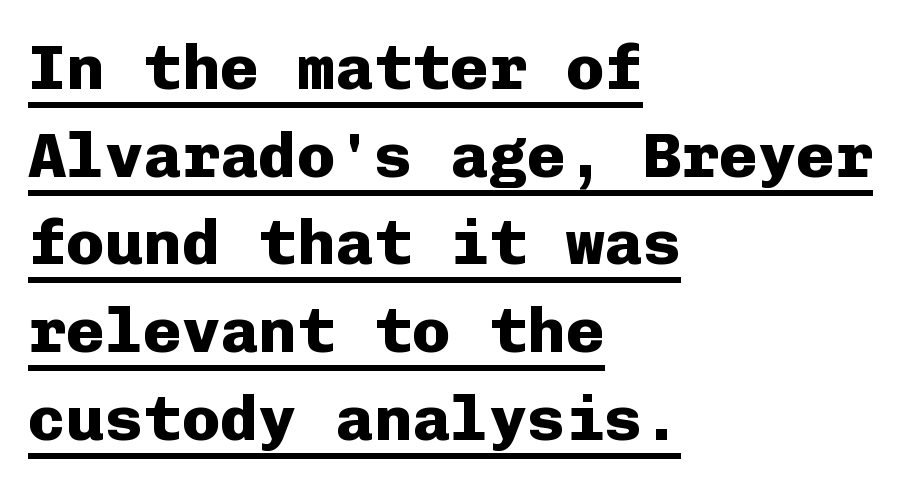
The image shows 64 px heavy sans-serif type, upright, monospaced; set left-aligned, normal line spacing (1.37x), normal letter spacing, underlined; low stroke contrast and a medium x-height.
